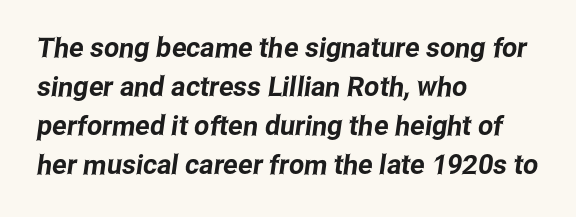
Short note: letters normally spaced. Baseline-to-baseline distance is the conventional proportion of letter height. Short and long lines alike share a common starting point at left. A clean baseline with only descenders dipping below it.
